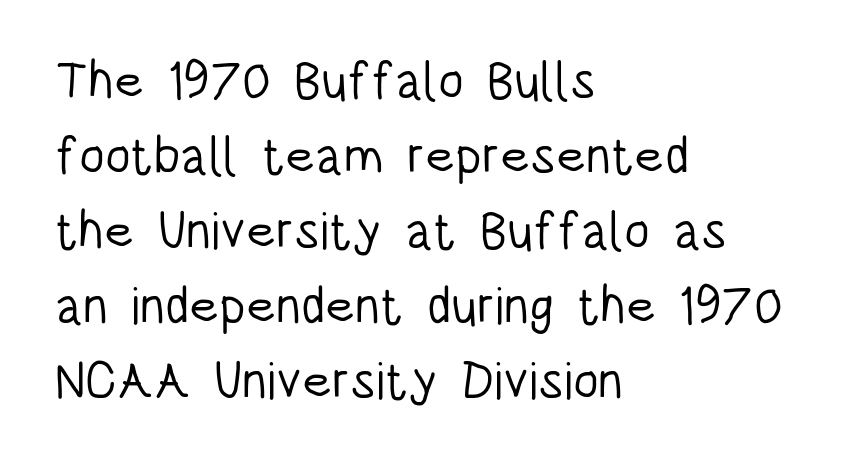
{"serif": "no", "italic": "no", "bold": "no", "weight": "light", "width": "condensed", "stroke_contrast": "low", "x_height": "large", "monospaced": "no", "underline": "no", "align": "left", "line_spacing": "normal", "line_spacing_ratio": 1.44, "letter_spacing": "normal", "letter_spacing_em": 0.0, "glyph_px": 52}
